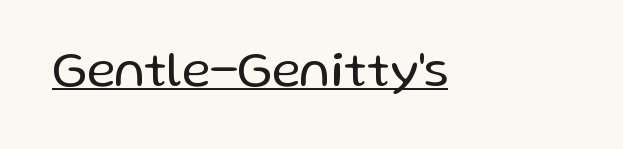
{"serif": "no", "italic": "no", "bold": "no", "weight": "regular", "width": "normal", "stroke_contrast": "low", "x_height": "medium", "monospaced": "no", "underline": "yes", "letter_spacing": "normal", "letter_spacing_em": 0.0, "glyph_px": 50}
